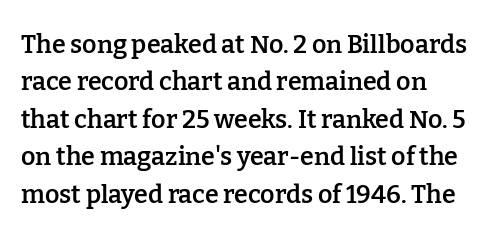
Students, observe: this is what conventionally led text looks like. A typesetter would call this zero additional tracking. In terms of weight, the rendering is demibold, just under bold. Plain, unruled lines of type.
